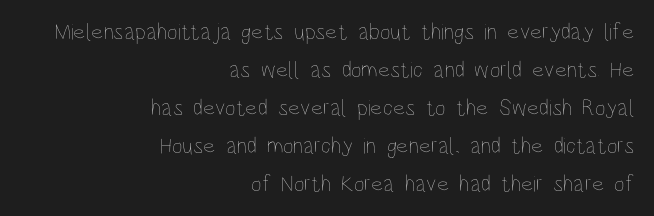
The type is set solid horizontally, with unmodified tracking. Counters stay open thanks to moderate or lighter strokes. Descender tails drop into unmarked territory. This is the regular roman posture of the typeface. The text block is weighted toward the right margin, trailing off unevenly leftward. Normally led — the rows are evenly, conventionally spaced.
